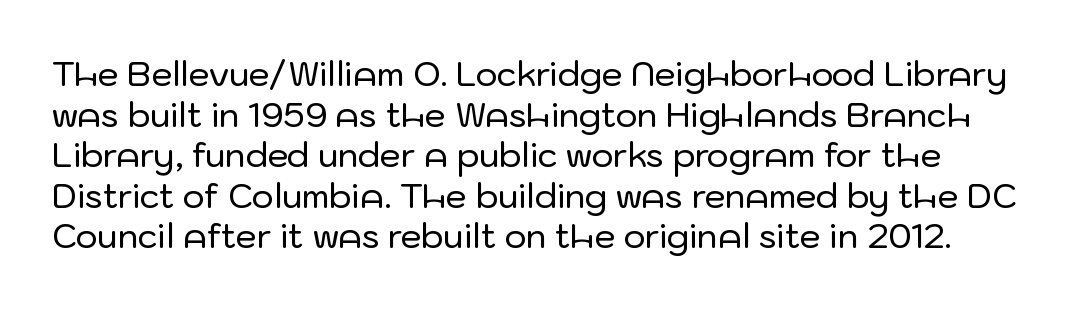
Type without underlining. This sample uses plain, unmodified letter spacing. Tall strokes in this sample are plumb rather than angled. A typesetter would call this proportional, since set widths differ per character. Nope, no serifs anywhere on these letters.
